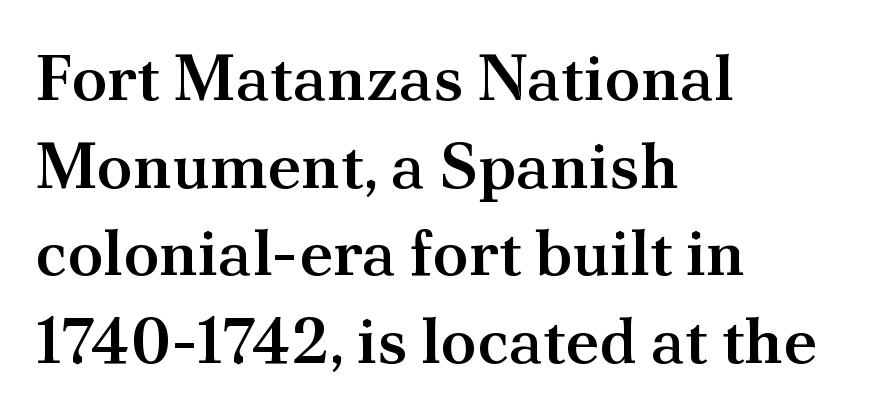
Q: Is the text bold? A: Semi-bold.
Q: Is the text italic (slanted)? A: No, it is upright.
Q: Is the typeface a serif or a sans-serif typeface? A: Serif.
Q: Is the text underlined? A: No.
Q: How is the paragraph aligned? A: Left-aligned.
Q: Is the spacing between letters normal or unusually wide? A: Normal.
Q: Is the spacing between lines tight, normal or loose? A: Normal.
Q: Width (condensed, normal, or wide)? A: Normal.
Q: Stroke contrast? A: Medium.
Q: x-height? A: Small.
Q: Monospaced? A: No.
